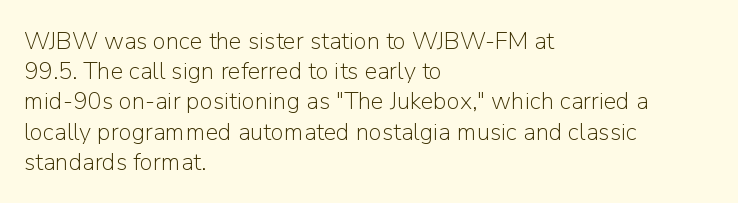
The image shows 24 px text type, upright; set left-aligned, normal line spacing (1.26x), normal letter spacing, not underlined.
